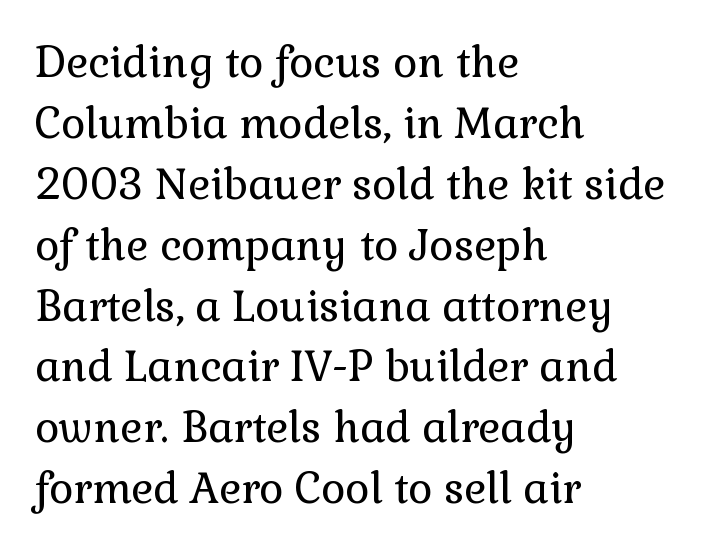
Q: Is the text bold? A: No.
Q: Is the text italic (slanted)? A: No, it is upright.
Q: Is the typeface a serif or a sans-serif typeface? A: Serif.
Q: Is the text underlined? A: No.
Q: How is the paragraph aligned? A: Left-aligned.
Q: Is the spacing between letters normal or unusually wide? A: Normal.
Q: Is the spacing between lines tight, normal or loose? A: Normal.
Q: Width (condensed, normal, or wide)? A: Normal.
Q: x-height? A: Medium.
Q: Monospaced? A: No.
